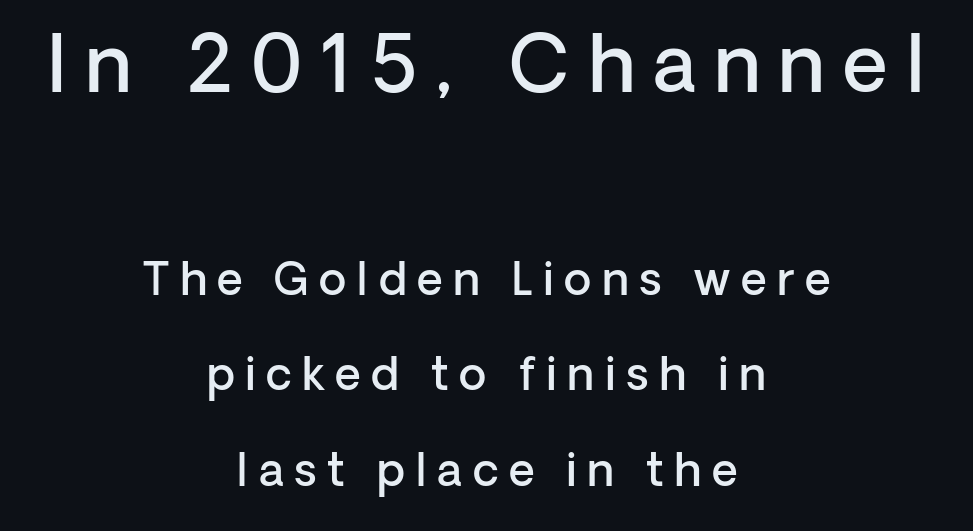
Visually the block forms a symmetrical silhouette, jagged on both flanks. Leading: increased. What weight is shown? A semibold, between regular and bold. Regarding serifs, this sample does without them.
